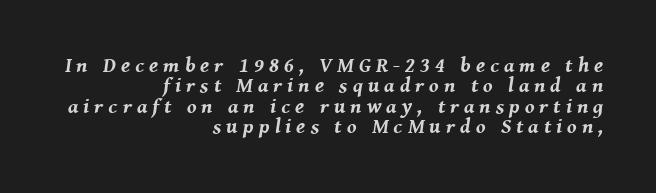
Weight: bold. Does the copy run flush right? Yes — the right margin is perfectly even. The rendering uses a small line-height, squeezing the rows. The type is letterspaced generously, with wide tracking.
